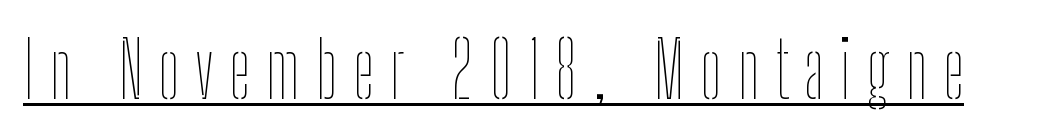
The rendering inserts visible extra space after every character. Each letter keeps its own natural width here, so spacing adapts to shape. Beneath each row of characters lies a ruled line. No letter is thick-stroked: the sample isn't bold.
